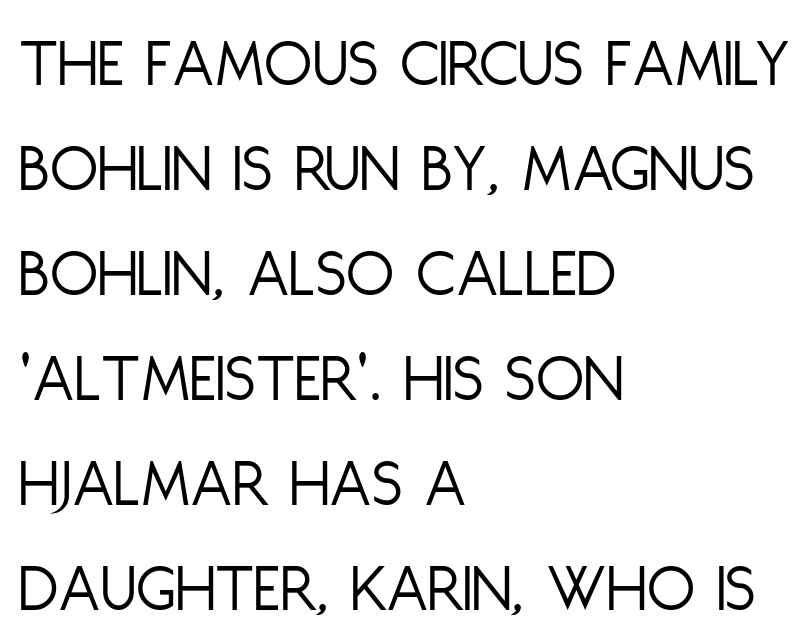
Q: Is the text bold? A: No.
Q: Is the text italic (slanted)? A: No, it is upright.
Q: Is the typeface a serif or a sans-serif typeface? A: Sans-serif.
Q: Is the text underlined? A: No.
Q: How is the paragraph aligned? A: Left-aligned.
Q: Is the spacing between letters normal or unusually wide? A: Normal.
Q: Is the spacing between lines tight, normal or loose? A: Normal.
Q: Width (condensed, normal, or wide)? A: Condensed.
Q: Stroke contrast? A: Low.
Q: x-height? A: Large.
Q: Monospaced? A: No.
